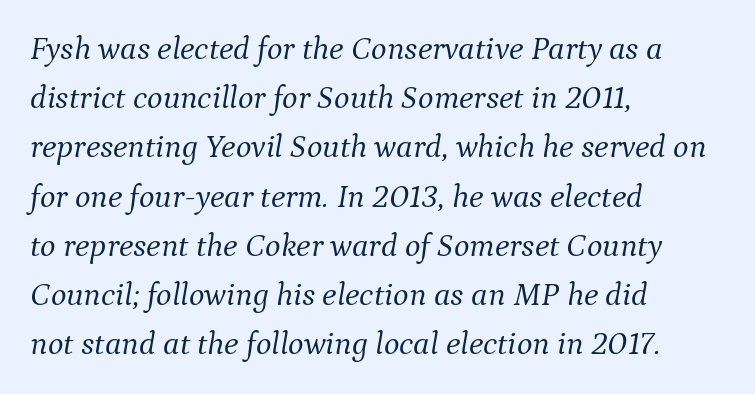
The image shows 33 px light serif type, italic (leaning right); set left-aligned, normal line spacing (1.49x), normal letter spacing, not underlined; medium stroke contrast and a medium x-height.
